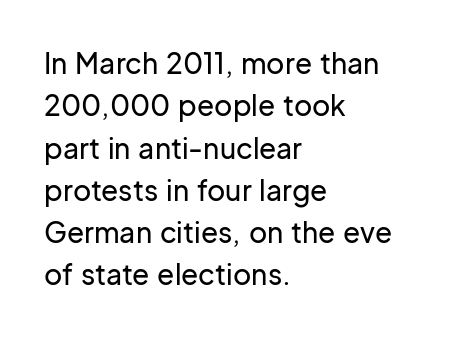
Q: Is the text italic (slanted)? A: No, it is upright.
Q: Is the typeface a serif or a sans-serif typeface? A: Sans-serif.
Q: Is the text underlined? A: No.
Q: How is the paragraph aligned? A: Left-aligned.
Q: Is the spacing between letters normal or unusually wide? A: Normal.
Q: Is the spacing between lines tight, normal or loose? A: Normal.
Q: Width (condensed, normal, or wide)? A: Normal.
Q: Stroke contrast? A: Low.
Q: x-height? A: Medium.
Q: Monospaced? A: No.
